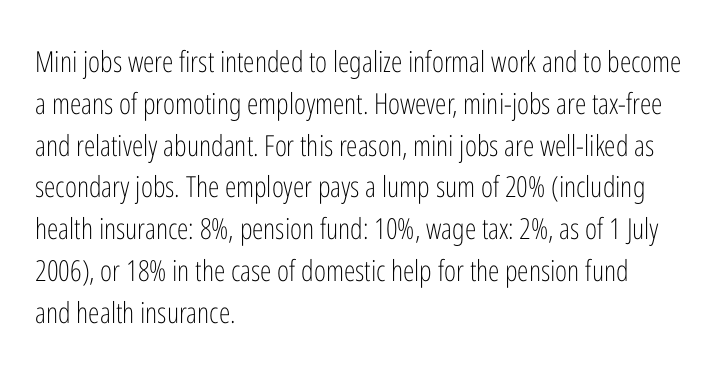
{"serif": "no", "italic": "no", "bold": "no", "weight": "light", "width": "condensed", "stroke_contrast": "low", "x_height": "medium", "monospaced": "no", "underline": "no", "align": "left", "line_spacing": "normal", "line_spacing_ratio": 1.44, "letter_spacing": "normal", "letter_spacing_em": 0.0, "glyph_px": 29}
